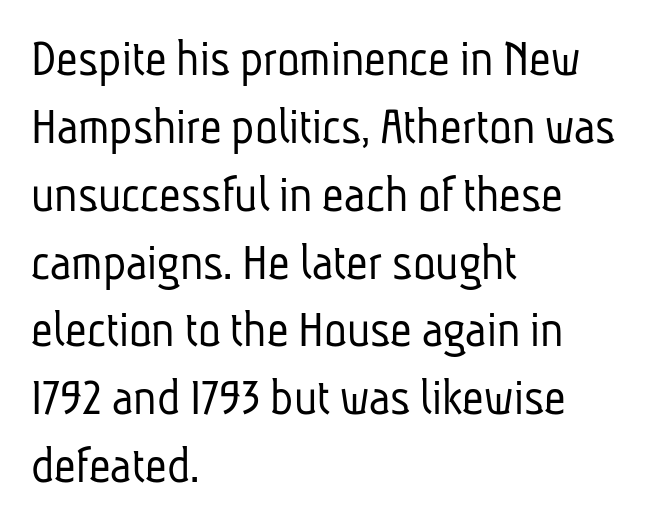
The image shows 53 px light, condensed sans-serif type; set left-aligned, normal line spacing (1.28x), normal letter spacing, not underlined; low stroke contrast and a medium x-height.
